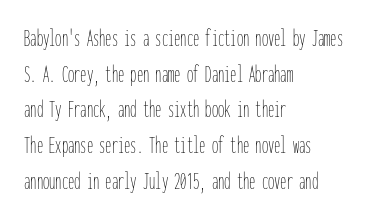
{"italic": "no", "bold": "no", "underline": "no", "align": "left", "line_spacing": "normal", "line_spacing_ratio": 1.43, "letter_spacing": "normal", "letter_spacing_em": 0.0, "glyph_px": 25}
